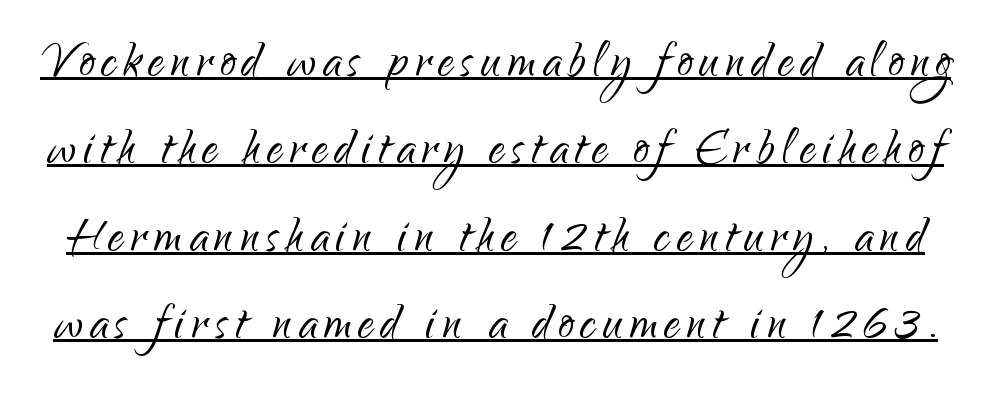
{"serif": "no", "bold": "no", "weight": "light", "width": "normal", "stroke_contrast": "low", "x_height": "small", "monospaced": "no", "underline": "yes", "line_spacing": "normal", "line_spacing_ratio": 1.41, "glyph_px": 62}
